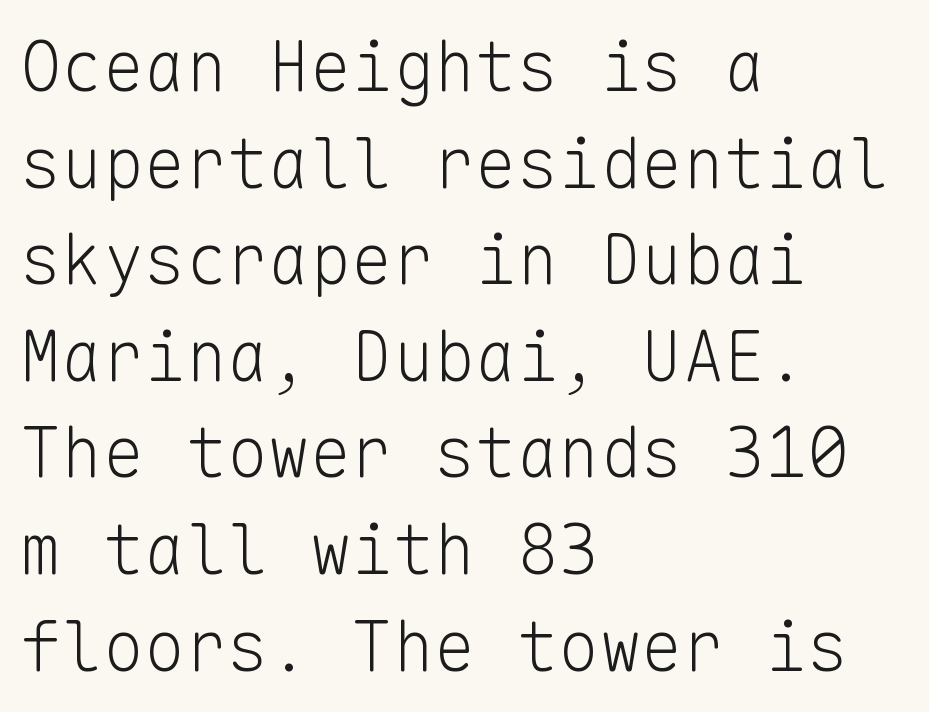
{"serif": "no", "italic": "no", "bold": "no", "weight": "light", "width": "normal", "stroke_contrast": "low", "x_height": "medium", "monospaced": "yes", "underline": "no", "align": "left", "line_spacing": "normal", "line_spacing_ratio": 1.4, "letter_spacing": "normal", "letter_spacing_em": 0.0, "glyph_px": 69}
